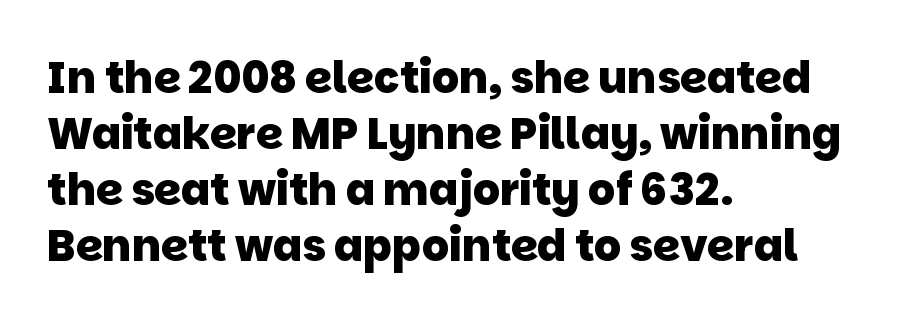
Where is the straight margin? On the left. Here the glyphs are tracked normally, forming tight word shapes. The words here are not underlined. Is the type bold? Yes — the strokes are clearly thick and heavy.
